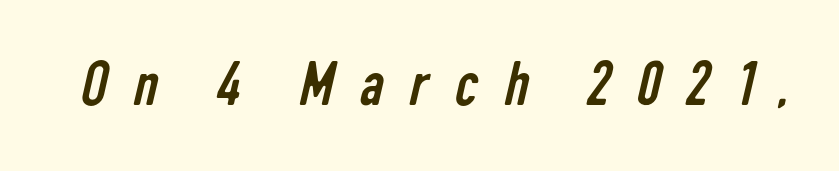
{"serif": "no", "bold": "no", "weight": "regular", "width": "condensed", "stroke_contrast": "low", "x_height": "medium", "monospaced": "no", "underline": "no", "letter_spacing": "wide", "letter_spacing_em": 0.4, "glyph_px": 66}
